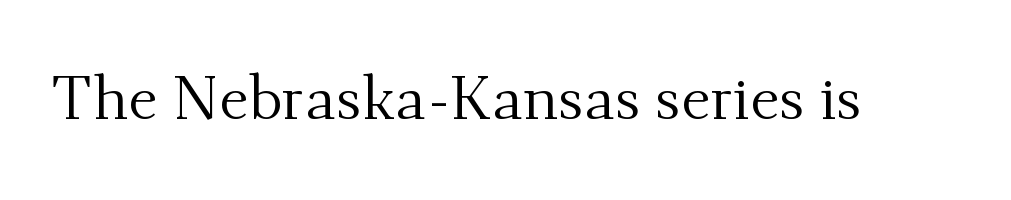
{"serif": "yes", "italic": "no", "bold": "no", "weight": "regular", "width": "normal", "stroke_contrast": "medium", "x_height": "small", "monospaced": "no", "underline": "no", "letter_spacing": "normal", "letter_spacing_em": 0.0, "glyph_px": 62}
